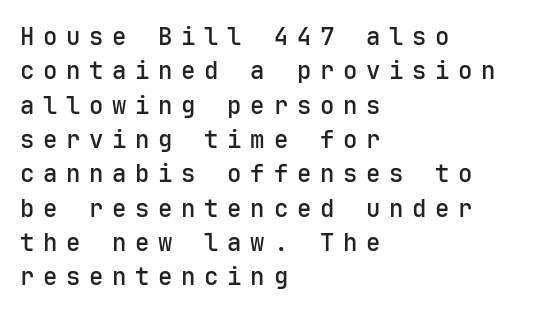
The image shows 24 px text type, upright; set left-aligned, normal line spacing (1.43x), unusually wide letter spacing (+0.36 em), not underlined.
